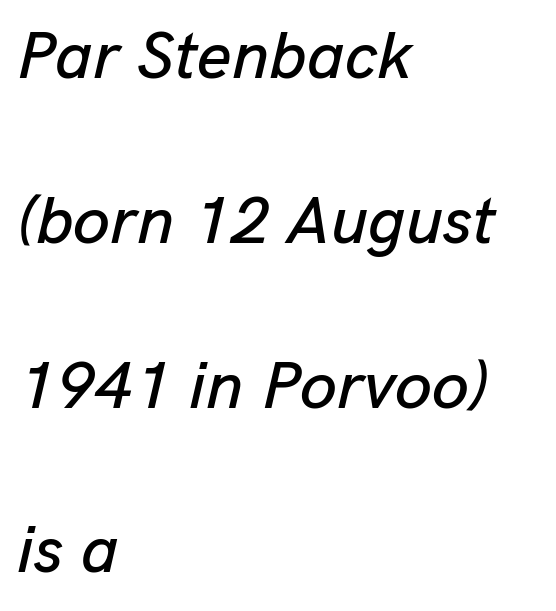
Q: Is the text italic (slanted)? A: Yes, it leans right by about 13 degrees.
Q: Is the text underlined? A: No.
Q: How is the paragraph aligned? A: Left-aligned.
Q: Is the spacing between letters normal or unusually wide? A: Normal.
Q: Is the spacing between lines tight, normal or loose? A: Loose.
Q: Width (condensed, normal, or wide)? A: Normal.
Q: Stroke contrast? A: Low.
Q: x-height? A: Medium.
Q: Monospaced? A: No.
